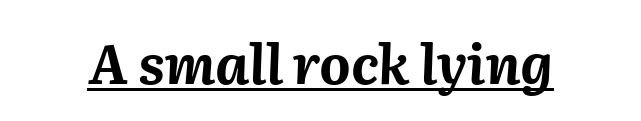
The image shows 54 px bold type, italic (leaning right); set normal letter spacing, underlined; medium stroke contrast and a medium x-height.
